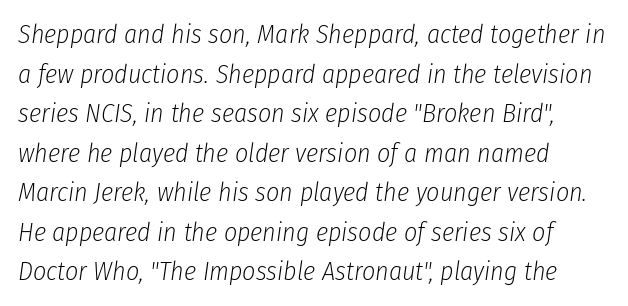
{"italic": "yes", "lean": "right", "slant_degrees": 8, "bold": "no", "underline": "no", "align": "left", "line_spacing": "normal", "line_spacing_ratio": 1.52, "letter_spacing": "normal", "letter_spacing_em": 0.0, "glyph_px": 26}
